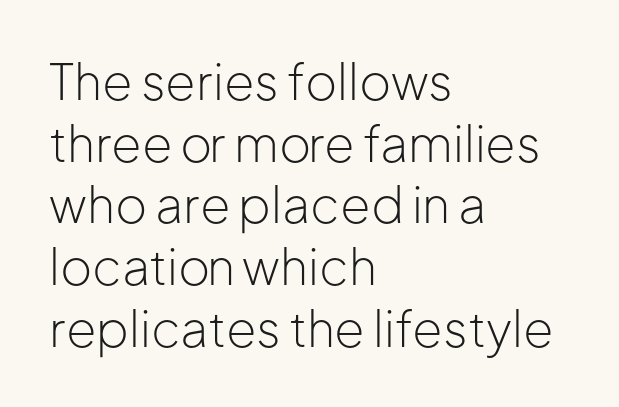
Q: Is the text bold? A: No.
Q: Is the text italic (slanted)? A: No, it is upright.
Q: Is the typeface a serif or a sans-serif typeface? A: Sans-serif.
Q: Is the text underlined? A: No.
Q: How is the paragraph aligned? A: Left-aligned.
Q: Is the spacing between letters normal or unusually wide? A: Normal.
Q: Is the spacing between lines tight, normal or loose? A: Normal.
Q: Width (condensed, normal, or wide)? A: Normal.
Q: Stroke contrast? A: Low.
Q: x-height? A: Medium.
Q: Monospaced? A: No.
